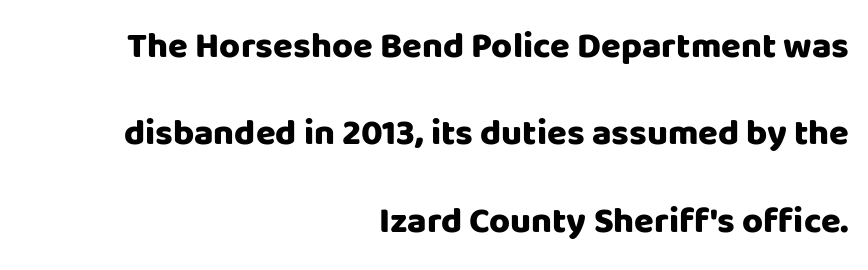
The image shows 36 px heavy sans-serif type, upright; set right-aligned, loose line spacing (2.43x), normal letter spacing, not underlined; low stroke contrast and a large x-height.
